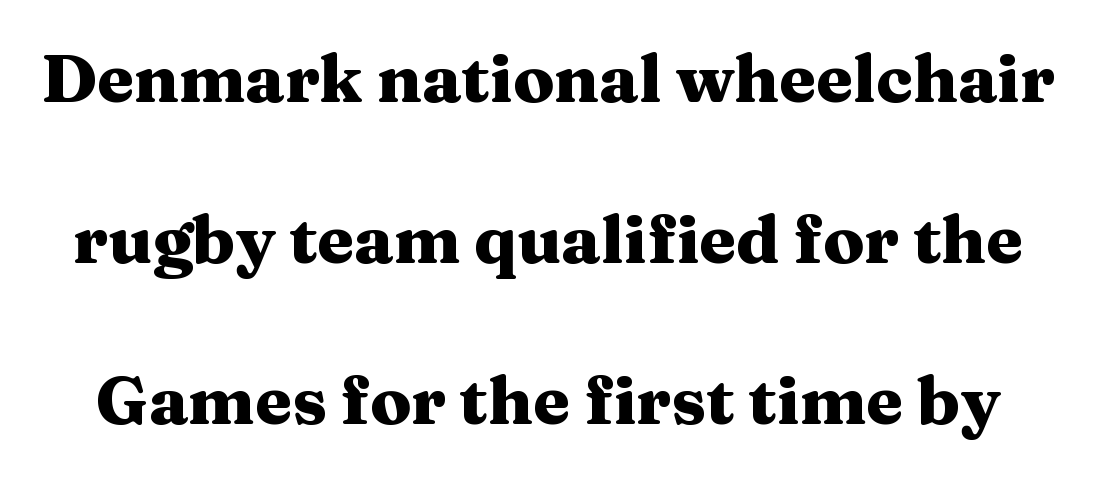
{"serif": "yes", "italic": "no", "bold": "yes", "weight": "heavy", "width": "wide", "stroke_contrast": "medium", "x_height": "medium", "monospaced": "no", "underline": "no", "line_spacing": "loose", "line_spacing_ratio": 2.4, "letter_spacing": "normal", "letter_spacing_em": 0.0, "glyph_px": 67}
